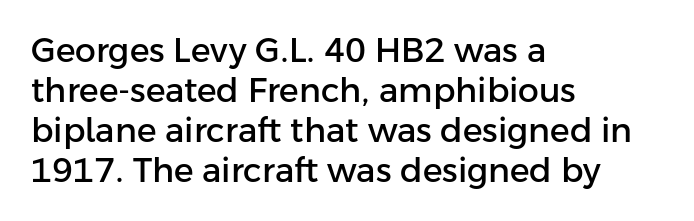
Horizontally, the lines are justified to the leading edge only. Plain, unruled lines of type. Tall strokes in this sample are plumb rather than angled. Is this a fixed-width face? No — the glyphs have proportional, varying widths. The designer went with a sans here, leaving each stem footless. Standard letterfit; no display-style spreading of the glyphs.
